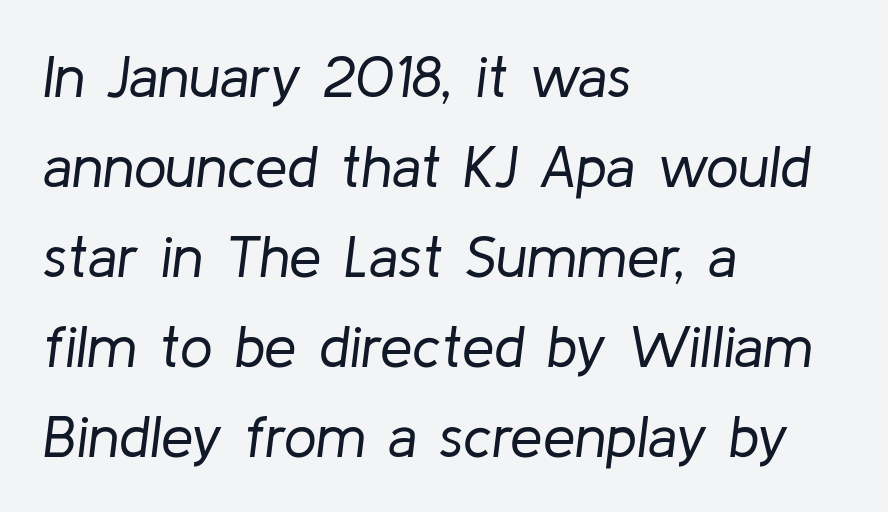
Q: Is the text bold? A: No.
Q: Is the text italic (slanted)? A: Yes, it leans right by about 8 degrees.
Q: Is the text underlined? A: No.
Q: How is the paragraph aligned? A: Left-aligned.
Q: Is the spacing between letters normal or unusually wide? A: Normal.
Q: Is the spacing between lines tight, normal or loose? A: Normal.
Q: Width (condensed, normal, or wide)? A: Normal.
Q: Stroke contrast? A: Low.
Q: x-height? A: Medium.
Q: Monospaced? A: No.
